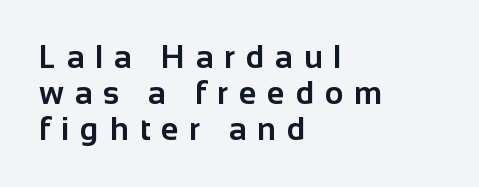
{"serif": "no", "italic": "no", "bold": "yes", "weight": "bold", "width": "normal", "stroke_contrast": "low", "x_height": "medium", "monospaced": "no", "underline": "no", "align": "left", "line_spacing": "tight", "line_spacing_ratio": 1.13, "letter_spacing": "wide", "letter_spacing_em": 0.34, "glyph_px": 32}
